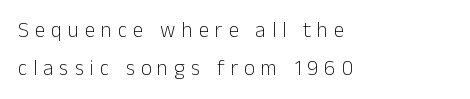
Leftover space on each line is placed entirely after the last word. This is the regular roman posture of the typeface. Any mark beneath the type? The region is blank. The type is letterspaced generously, with wide tracking. The typeface has the unassuming heft of standard copy or less.
